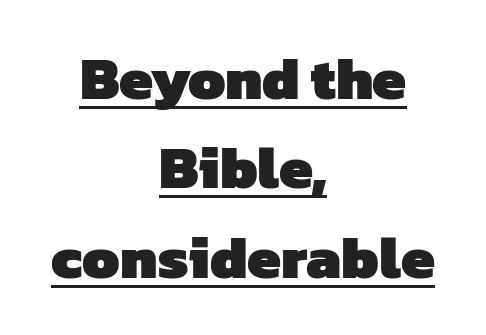
Q: Is the text bold? A: Yes.
Q: Is the typeface a serif or a sans-serif typeface? A: Sans-serif.
Q: Is the text underlined? A: Yes.
Q: How is the paragraph aligned? A: Centered.
Q: Is the spacing between letters normal or unusually wide? A: Normal.
Q: Is the spacing between lines tight, normal or loose? A: Normal.
Q: Width (condensed, normal, or wide)? A: Normal.
Q: Stroke contrast? A: Low.
Q: x-height? A: Medium.
Q: Monospaced? A: No.
